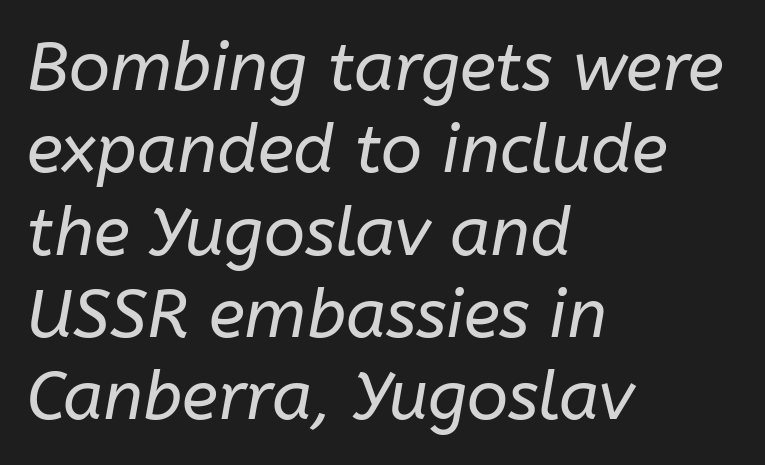
Leftover space on each line is placed entirely after the last word. The letters sit at their default tracking, neither squeezed nor spread. The face used here is proportionally spaced, like ordinary book or web type. A typesetter would mark this as italic. No word sits above an underline.
